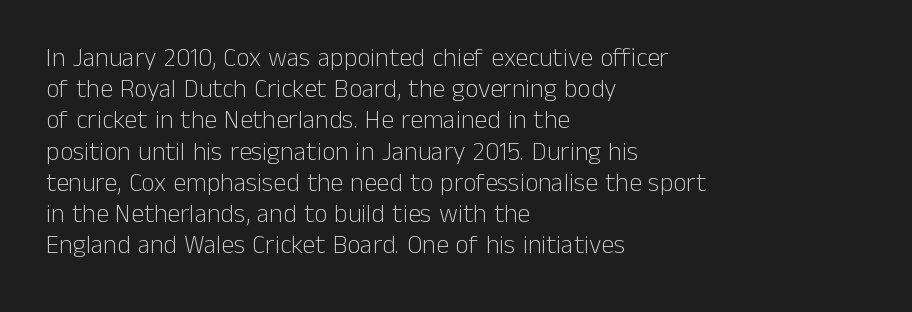
Q: Is the text bold? A: No.
Q: Is the text italic (slanted)? A: No, it is upright.
Q: Is the text underlined? A: No.
Q: How is the paragraph aligned? A: Left-aligned.
Q: Is the spacing between letters normal or unusually wide? A: Normal.
